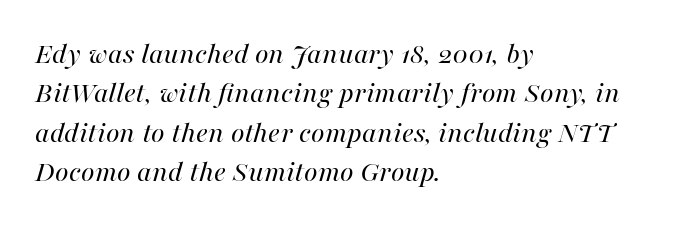
Q: Is the text bold? A: No.
Q: Is the text italic (slanted)? A: Yes, it leans right by about 16 degrees.
Q: Is the text underlined? A: No.
Q: How is the paragraph aligned? A: Left-aligned.
Q: Is the spacing between letters normal or unusually wide? A: Normal.
Q: Is the spacing between lines tight, normal or loose? A: Normal.
Q: Width (condensed, normal, or wide)? A: Normal.
Q: Stroke contrast? A: High.
Q: x-height? A: Medium.
Q: Monospaced? A: No.
